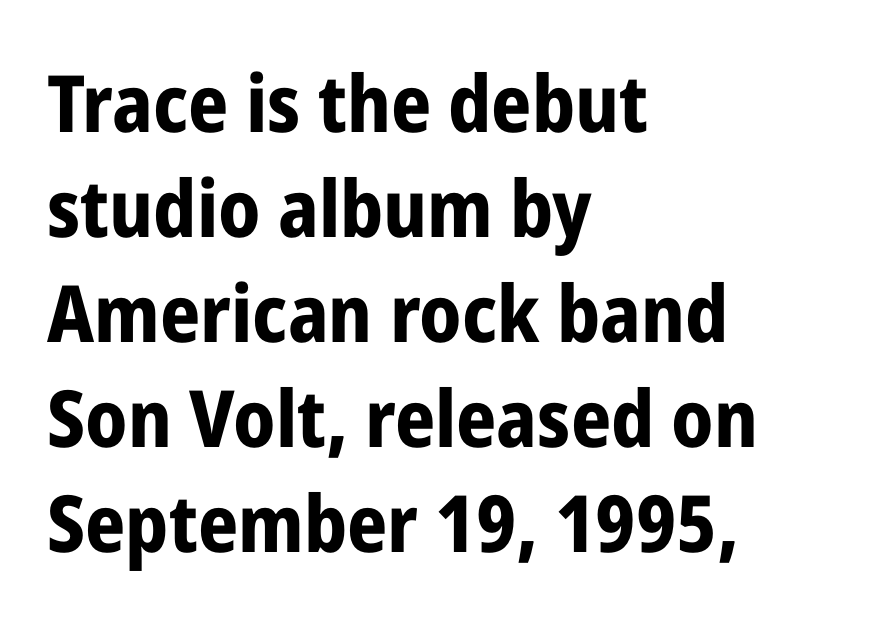
The image shows 79 px bold, condensed sans-serif type, upright; set left-aligned, normal line spacing (1.33x), normal letter spacing, not underlined; low stroke contrast and a medium x-height.
